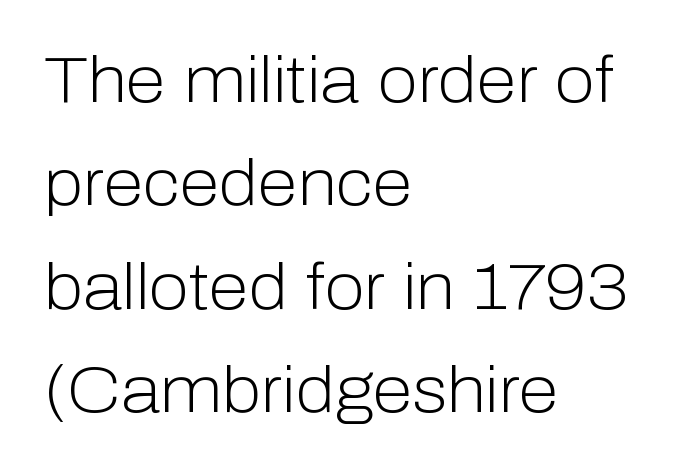
{"serif": "no", "italic": "no", "bold": "no", "weight": "light", "width": "normal", "stroke_contrast": "low", "x_height": "medium", "monospaced": "no", "underline": "no", "align": "left", "line_spacing": "normal", "line_spacing_ratio": 1.59, "letter_spacing": "normal", "letter_spacing_em": 0.0, "glyph_px": 65}
